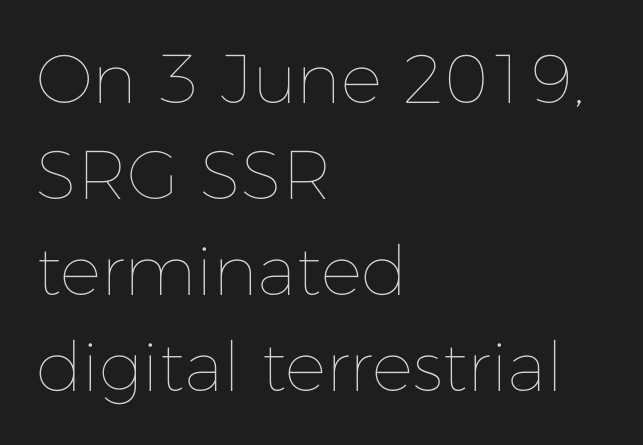
{"italic": "no", "bold": "no", "weight": "thin", "width": "normal", "stroke_contrast": "low", "x_height": "medium", "monospaced": "no", "underline": "no", "align": "left", "line_spacing": "normal", "line_spacing_ratio": 1.39, "letter_spacing": "normal", "letter_spacing_em": 0.0, "glyph_px": 69}
